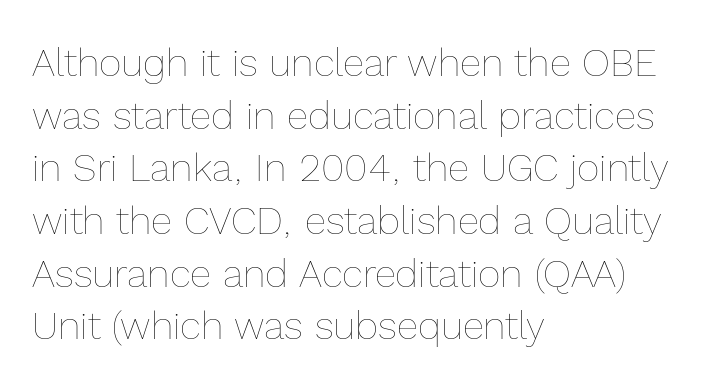
Q: Is the text bold? A: No.
Q: Is the text italic (slanted)? A: No, it is upright.
Q: Is the text underlined? A: No.
Q: How is the paragraph aligned? A: Left-aligned.
Q: Is the spacing between letters normal or unusually wide? A: Normal.
Q: Is the spacing between lines tight, normal or loose? A: Normal.
Q: Width (condensed, normal, or wide)? A: Normal.
Q: x-height? A: Medium.
Q: Monospaced? A: No.
